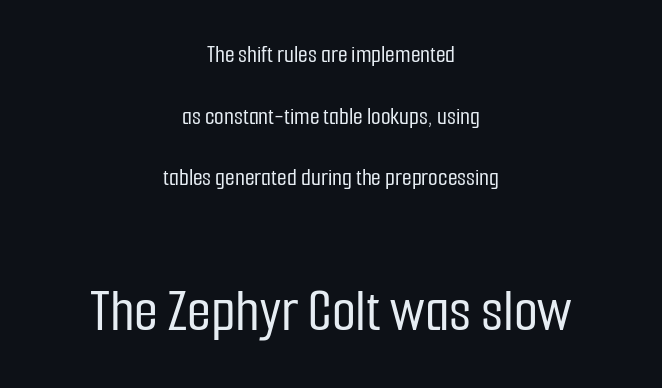
The image shows 62 px condensed sans-serif type, upright; set centered, loose line spacing (2.47x), normal letter spacing, not underlined; the second (bottom) block is 2.48x larger; low stroke contrast and a medium x-height.
